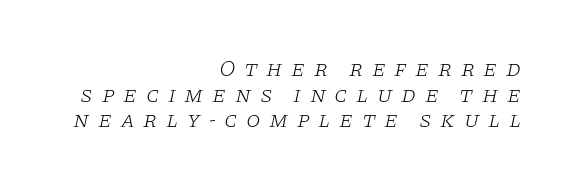
Stem width sits at or under what a default text font uses. Is the block centered? No — it sits flush against the right margin. Cramped leading. Short note: letters widely spaced.
